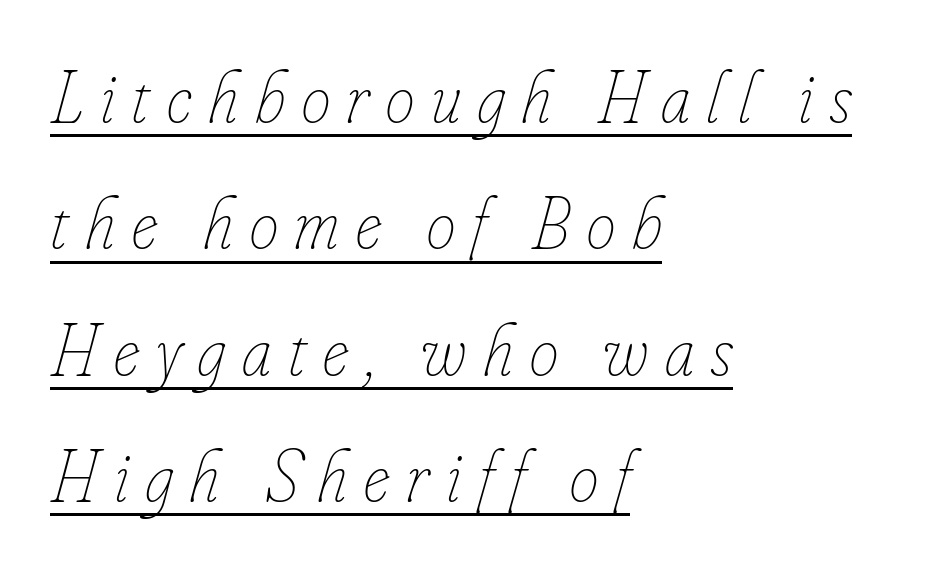
{"italic": "yes", "lean": "right", "slant_degrees": 16, "bold": "no", "weight": "thin", "width": "condensed", "stroke_contrast": "low", "x_height": "small", "monospaced": "no", "underline": "yes", "align": "left", "line_spacing_ratio": 1.73, "letter_spacing": "wide", "letter_spacing_em": 0.23, "glyph_px": 73}
